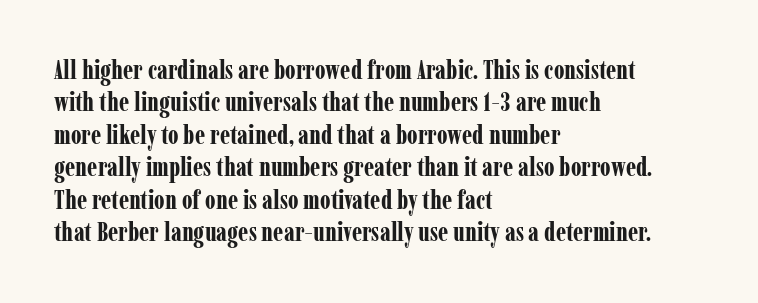
The image shows 26 px bold type, upright; set left-aligned, normal line spacing (1.25x), normal letter spacing, not underlined.
